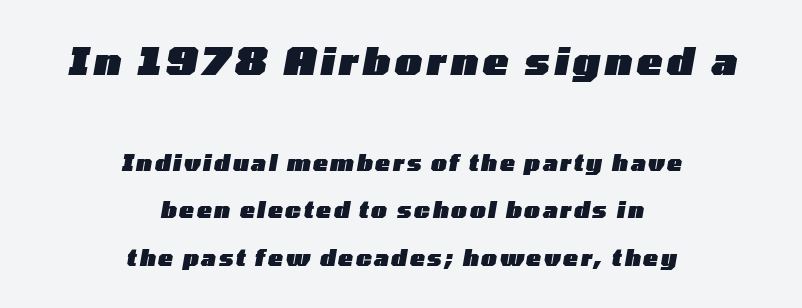
The image shows 38 px heavy, wide type, italic (leaning right); set centered, loose line spacing (2.15x), not underlined; the first (top) block is 1.73x larger; low stroke contrast and a medium x-height.
